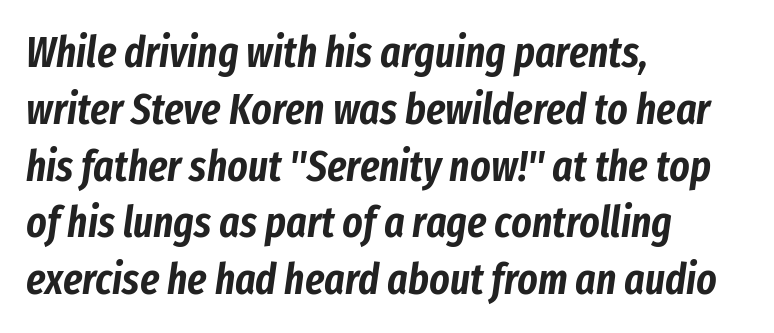
Q: Is the text italic (slanted)? A: Yes, it leans right by about 8 degrees.
Q: Is the text underlined? A: No.
Q: How is the paragraph aligned? A: Left-aligned.
Q: Is the spacing between letters normal or unusually wide? A: Normal.
Q: Is the spacing between lines tight, normal or loose? A: Normal.
Q: Width (condensed, normal, or wide)? A: Condensed.
Q: Stroke contrast? A: Low.
Q: x-height? A: Medium.
Q: Monospaced? A: No.
